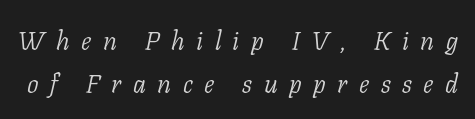
Q: Is the text bold? A: No.
Q: Is the text italic (slanted)? A: Yes, it leans right by about 11 degrees.
Q: Is the text underlined? A: No.
Q: Is the spacing between letters normal or unusually wide? A: Unusually wide.
Q: Is the spacing between lines tight, normal or loose? A: Normal.
